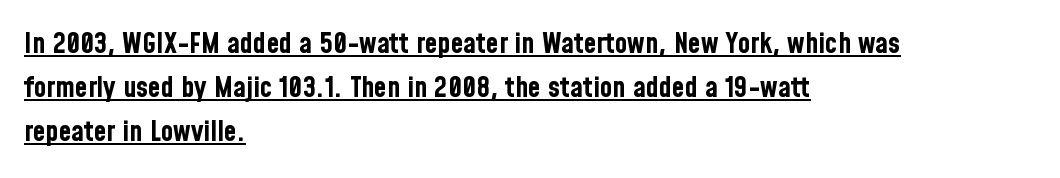
The designer went with a sans here, leaving each stem footless. Heavy-handed strokes throughout: this text is bold. Do the characters align in a grid? No, the font is proportional. In terms of letterspacing, this is plain default setting.
